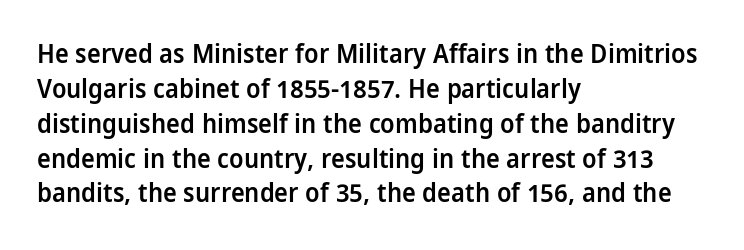
These words are printed semibold, heavier than regular yet not bold. If you measured baseline to baseline, you'd find a middling distance. Upright lettering throughout. Plain, unruled lines of type. Characters follow at the spacing the type designer built in. The lines in this sample share a left origin and differ only in where they stop.
